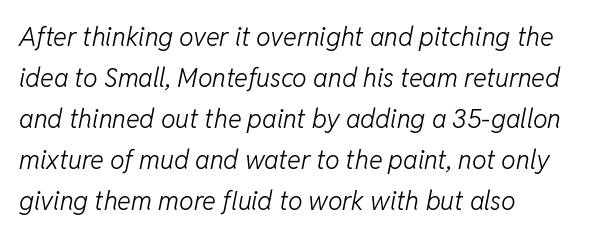
{"italic": "yes", "lean": "right", "slant_degrees": 11, "bold": "no", "underline": "no", "align": "left", "line_spacing": "normal", "line_spacing_ratio": 1.58, "letter_spacing": "normal", "letter_spacing_em": 0.0, "glyph_px": 26}
